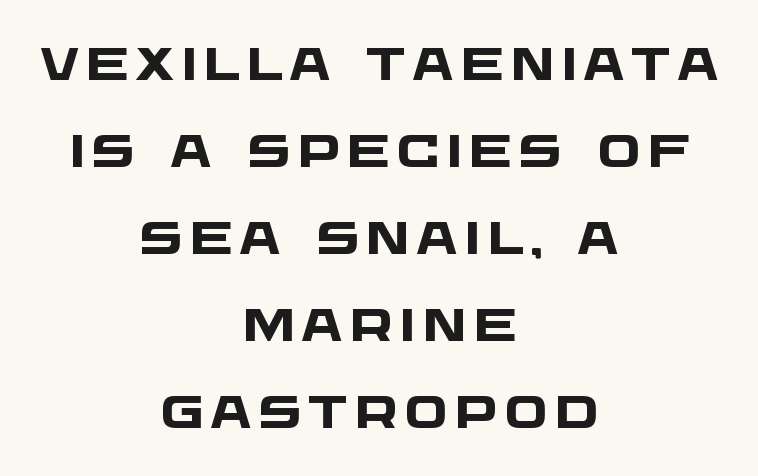
The image shows 46 px heavy, wide sans-serif type; set centered, line spacing 1.89x, not underlined; low stroke contrast and a large x-height.
